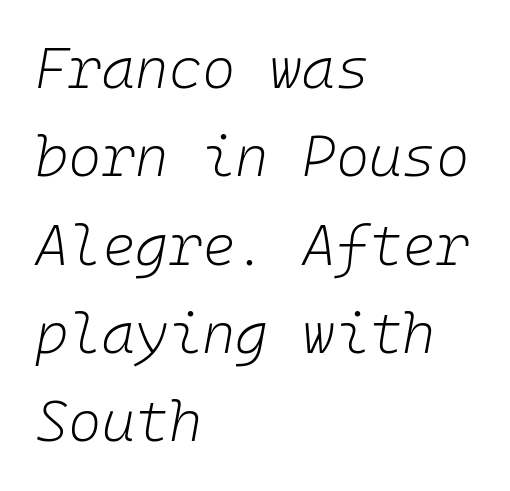
Q: Is the text bold? A: No.
Q: Is the text italic (slanted)? A: Yes, it leans right by about 10 degrees.
Q: Is the text underlined? A: No.
Q: How is the paragraph aligned? A: Left-aligned.
Q: Is the spacing between letters normal or unusually wide? A: Normal.
Q: Is the spacing between lines tight, normal or loose? A: Normal.
Q: Width (condensed, normal, or wide)? A: Normal.
Q: Stroke contrast? A: Low.
Q: x-height? A: Medium.
